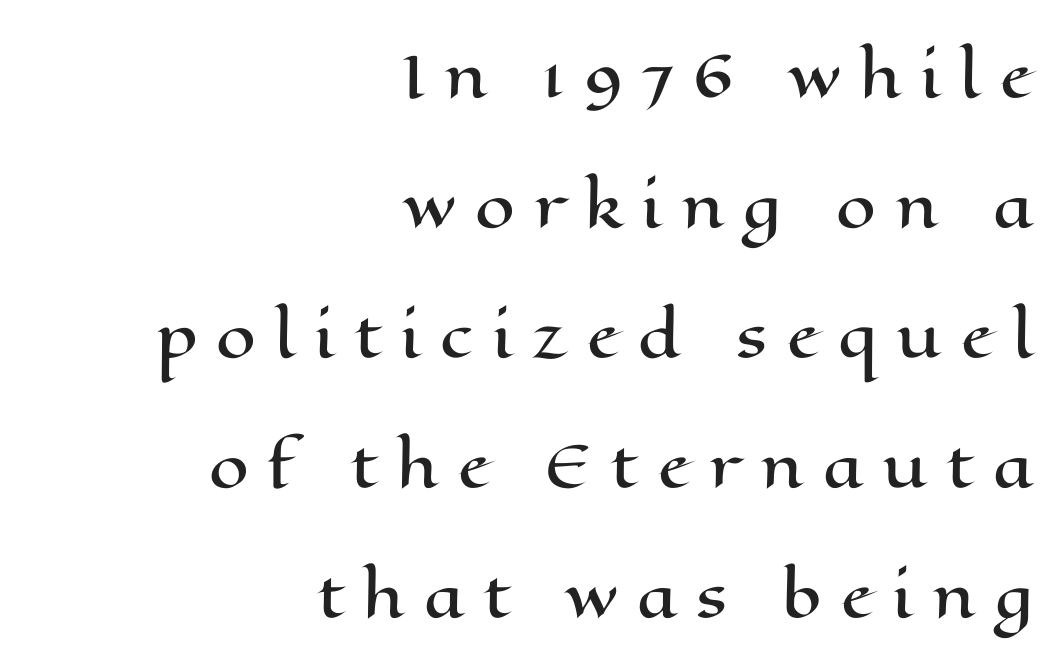
The image shows 57 px wide type, upright; set right-aligned, loose line spacing (2.28x), unusually wide letter spacing (+0.33 em), not underlined; high stroke contrast and a medium x-height.
